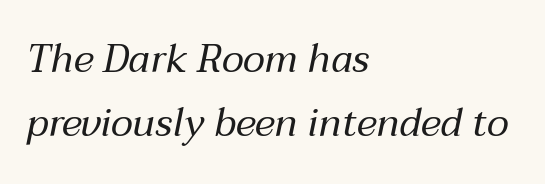
Q: Is the text bold? A: No.
Q: Is the text italic (slanted)? A: Yes, it leans right by about 12 degrees.
Q: Is the text underlined? A: No.
Q: How is the paragraph aligned? A: Left-aligned.
Q: Is the spacing between letters normal or unusually wide? A: Normal.
Q: Is the spacing between lines tight, normal or loose? A: Normal.
Q: Width (condensed, normal, or wide)? A: Normal.
Q: Stroke contrast? A: Medium.
Q: x-height? A: Medium.
Q: Monospaced? A: No.
